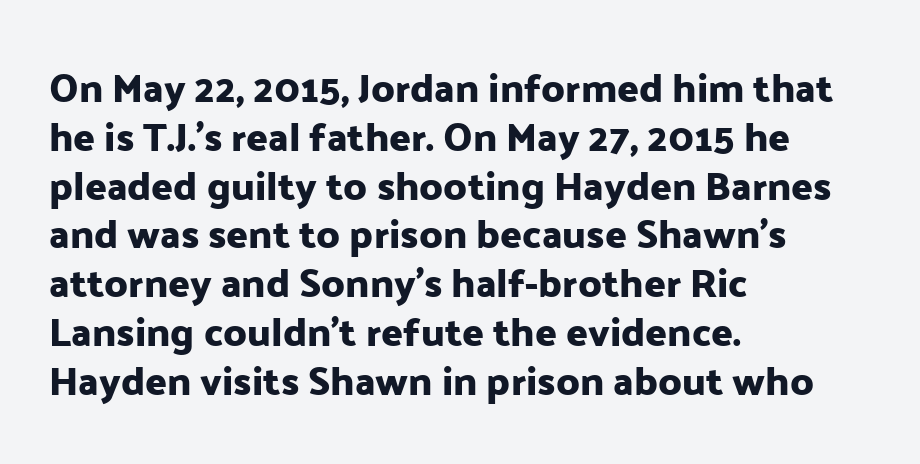
{"serif": "no", "italic": "no", "width": "normal", "stroke_contrast": "low", "x_height": "medium", "monospaced": "no", "underline": "no", "align": "left", "line_spacing_ratio": 1.22, "letter_spacing": "normal", "letter_spacing_em": 0.0, "glyph_px": 40}
